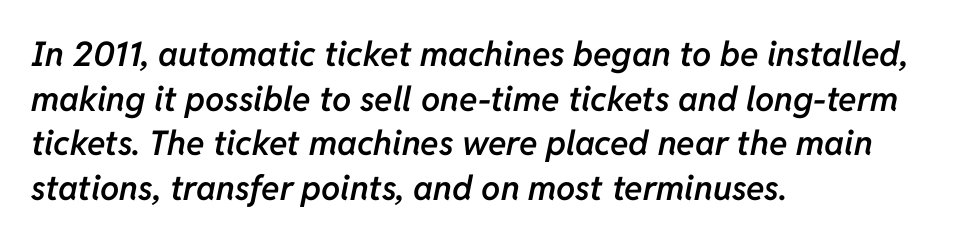
There is no visible air inserted between adjacent glyphs. The baseline area is clear. The letters are slanted; this is an italic face. Is the block centered? No — it sits flush against the left margin. Do the characters align in a grid? No, the font is proportional.
